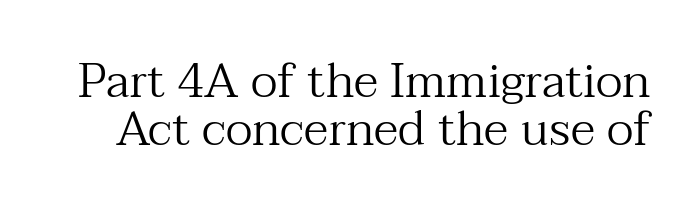
Q: Is the text bold? A: No.
Q: Is the text italic (slanted)? A: No, it is upright.
Q: Is the typeface a serif or a sans-serif typeface? A: Serif.
Q: Is the text underlined? A: No.
Q: Is the spacing between letters normal or unusually wide? A: Normal.
Q: Is the spacing between lines tight, normal or loose? A: Tight.
Q: Width (condensed, normal, or wide)? A: Normal.
Q: Stroke contrast? A: Medium.
Q: x-height? A: Medium.
Q: Monospaced? A: No.
